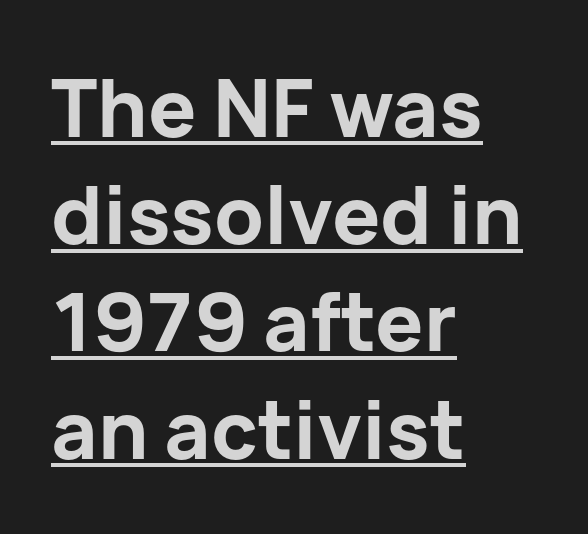
The image shows 80 px bold sans-serif type, upright; set left-aligned, normal line spacing (1.34x), normal letter spacing, underlined; low stroke contrast and a medium x-height.
